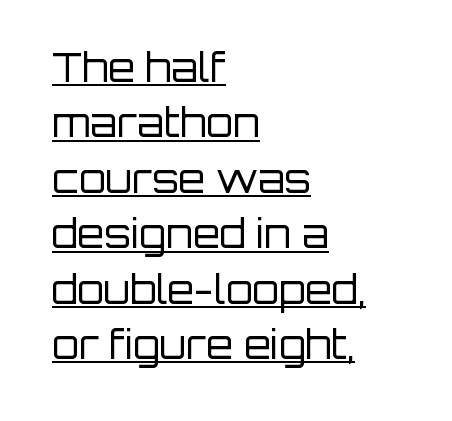
Grotesque or geometric, the face here clearly has no serifs. Line spacing here is normal. Inter-character spacing is left at the font's built-in metrics. You can tell it's not italic because the verticals are truly vertical.
